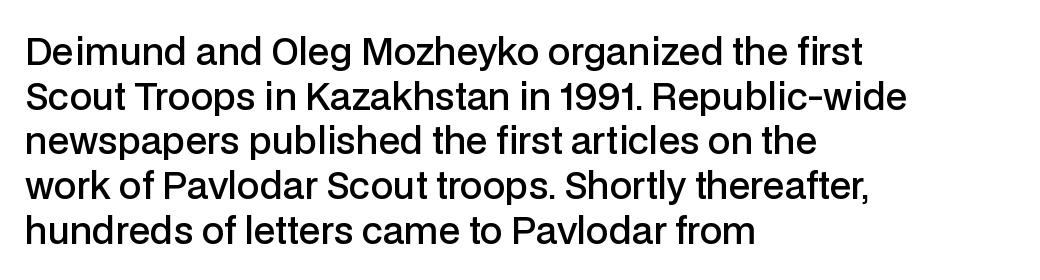
Serif or sans? Sans — the stroke terminals are bare. You could not count columns in this text — the font is proportionally spaced. No word sits above an underline. Compared with a centered layout, this one pins lines to the left instead. Firm but not heavy-handed strokes: this text is semibold.
